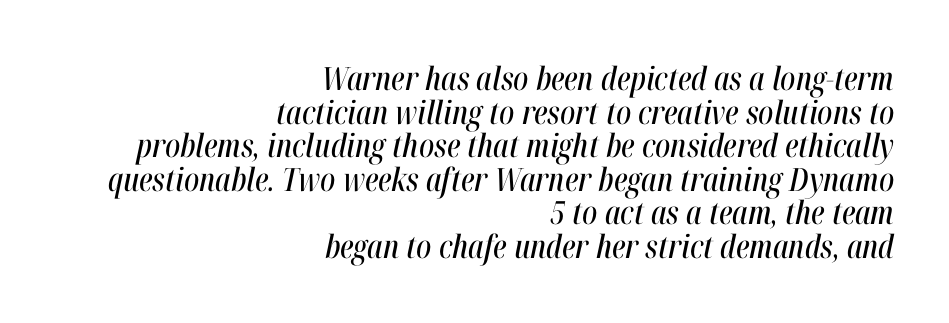
Q: Is the text italic (slanted)? A: Yes, it leans right by about 12 degrees.
Q: Is the text underlined? A: No.
Q: How is the paragraph aligned? A: Right-aligned.
Q: Is the spacing between letters normal or unusually wide? A: Normal.
Q: Is the spacing between lines tight, normal or loose? A: Tight.
Q: Width (condensed, normal, or wide)? A: Condensed.
Q: Stroke contrast? A: High.
Q: x-height? A: Medium.
Q: Monospaced? A: No.
